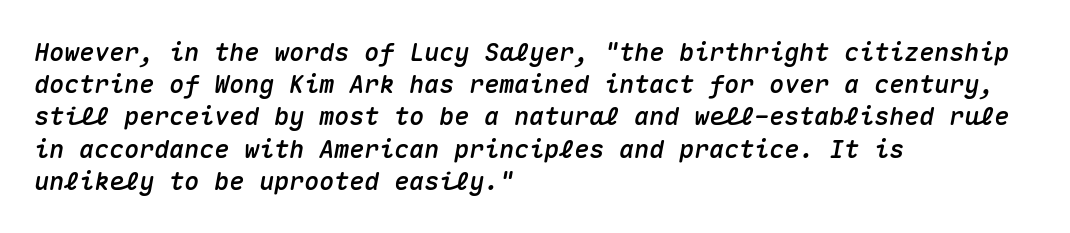
{"italic": "yes", "lean": "right", "slant_degrees": 10, "underline": "no", "align": "left", "line_spacing": "normal", "line_spacing_ratio": 1.29, "letter_spacing": "normal", "letter_spacing_em": 0.0, "glyph_px": 25}
